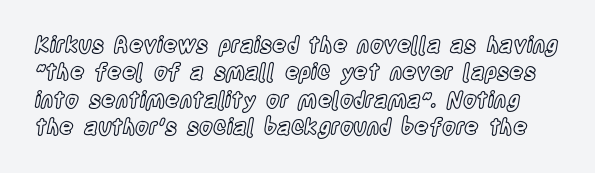
There is no visible air inserted between adjacent glyphs. Clear beneath every line of the passage.
